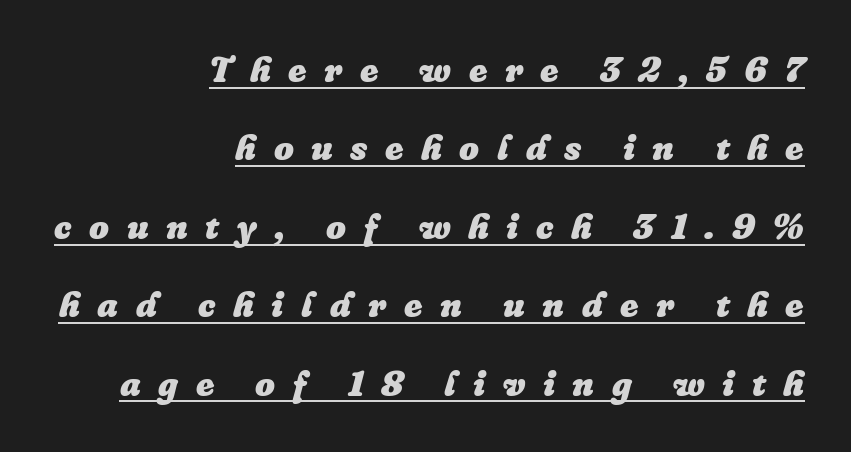
Q: Is the text bold? A: Yes.
Q: Is the text italic (slanted)? A: Yes, it leans right by about 16 degrees.
Q: Is the text underlined? A: Yes.
Q: How is the paragraph aligned? A: Right-aligned.
Q: Is the spacing between letters normal or unusually wide? A: Unusually wide.
Q: Is the spacing between lines tight, normal or loose? A: Loose.
Q: Width (condensed, normal, or wide)? A: Normal.
Q: Stroke contrast? A: Low.
Q: x-height? A: Medium.
Q: Monospaced? A: No.
